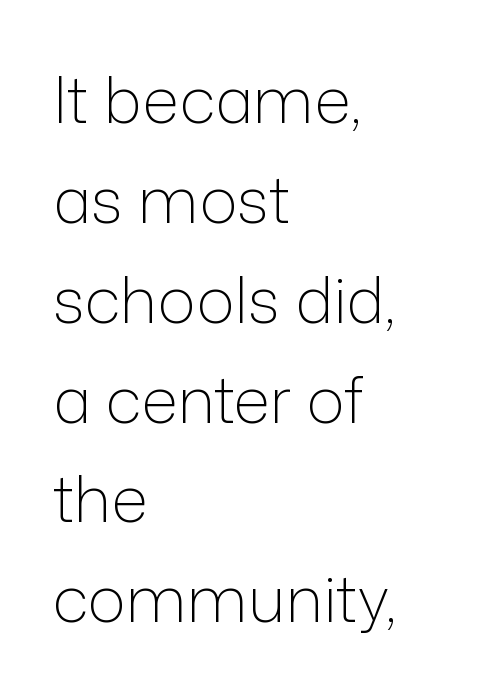
The image shows 64 px light sans-serif type, upright; set left-aligned, normal line spacing (1.56x), normal letter spacing, not underlined; low stroke contrast and a medium x-height.
